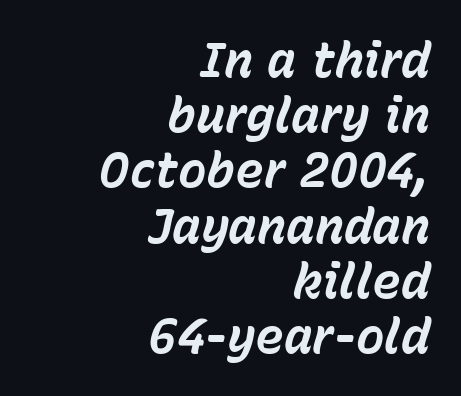
The image shows 48 px bold type, italic (leaning right); set right-aligned, tight line spacing (1.15x), normal letter spacing, not underlined; low stroke contrast and a medium x-height.
